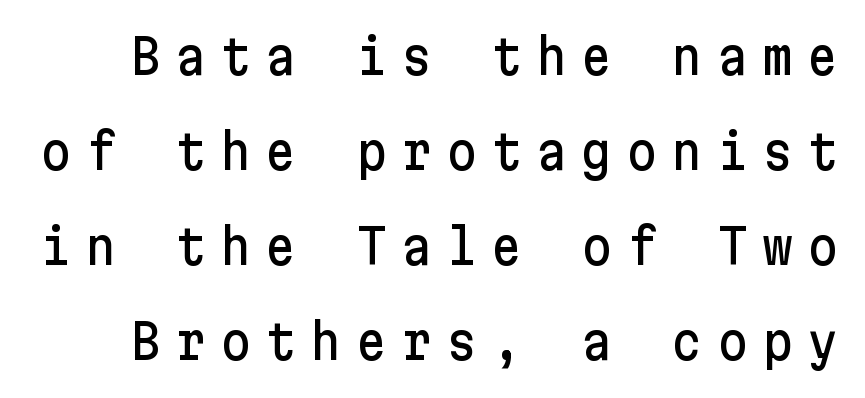
{"serif": "no", "italic": "no", "width": "normal", "stroke_contrast": "low", "x_height": "medium", "underline": "no", "line_spacing": "loose", "line_spacing_ratio": 1.98, "letter_spacing": "wide", "letter_spacing_em": 0.29, "glyph_px": 48}
